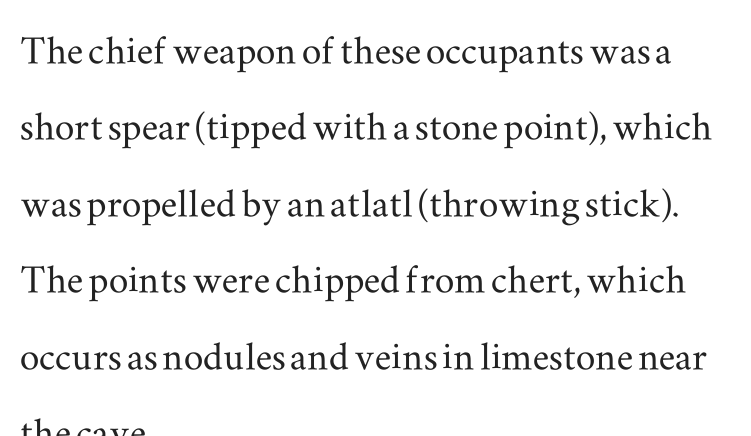
The image shows 49 px wide serif type, upright; set left-aligned, normal line spacing (1.56x), normal letter spacing, not underlined; medium stroke contrast and a small x-height.
